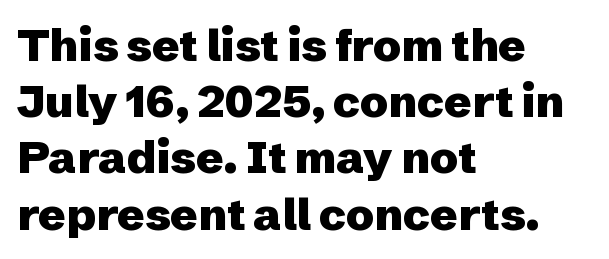
These lines were composed using upright roman letters. As a designer I'd log this as weight 700, bold. The specimen omits any rule beneath the text block's lines. In CSS terms this would be text-align: left. Are there feet on the stems? There aren't — it's a sans.
